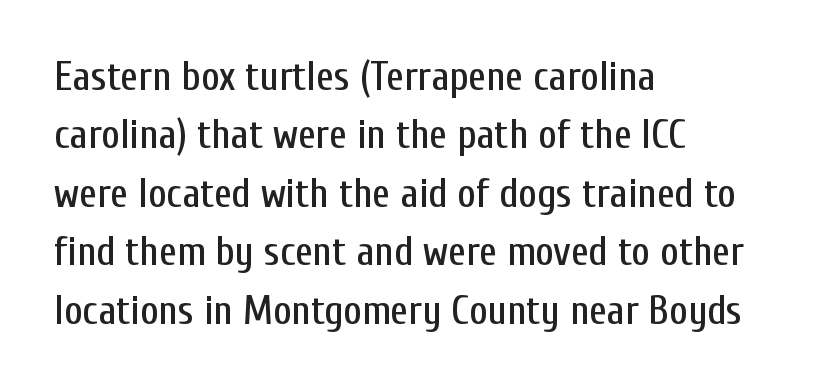
{"serif": "no", "italic": "no", "width": "condensed", "stroke_contrast": "low", "x_height": "medium", "monospaced": "no", "underline": "no", "align": "left", "line_spacing": "normal", "line_spacing_ratio": 1.46, "letter_spacing": "normal", "letter_spacing_em": 0.0, "glyph_px": 40}
